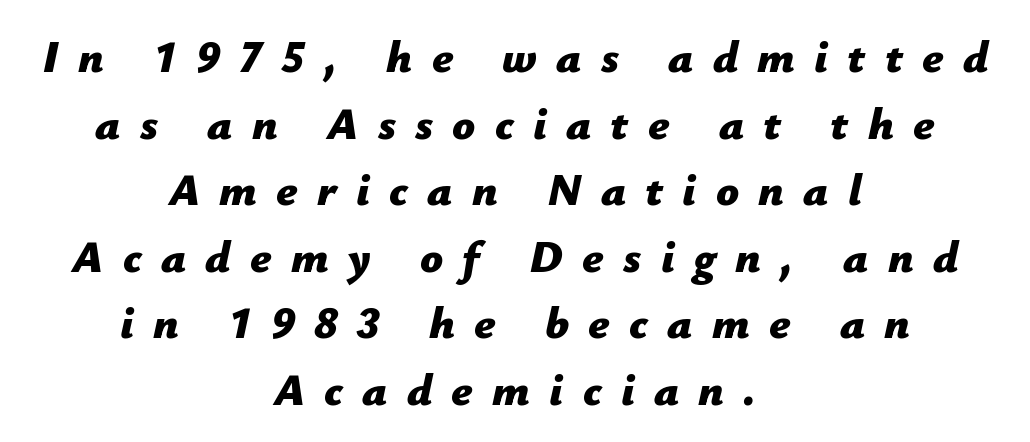
Q: Is the text bold? A: Yes.
Q: Is the text italic (slanted)? A: Yes, it leans right by about 12 degrees.
Q: Is the text underlined? A: No.
Q: How is the paragraph aligned? A: Centered.
Q: Is the spacing between letters normal or unusually wide? A: Unusually wide.
Q: Is the spacing between lines tight, normal or loose? A: Normal.
Q: Width (condensed, normal, or wide)? A: Normal.
Q: Stroke contrast? A: Low.
Q: x-height? A: Medium.
Q: Monospaced? A: No.
